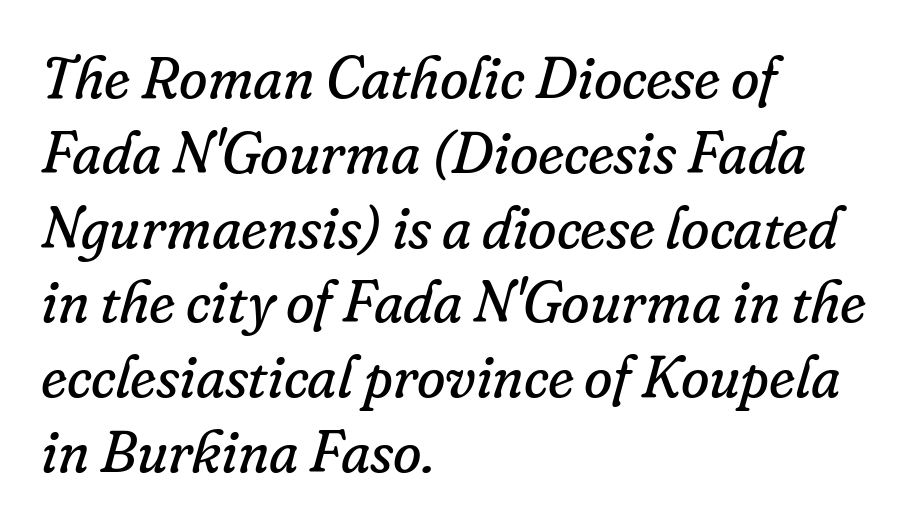
The image shows 58 px regular-weight serif type, italic (leaning right); set left-aligned, normal line spacing (1.29x), normal letter spacing, not underlined; low stroke contrast and a small x-height.
